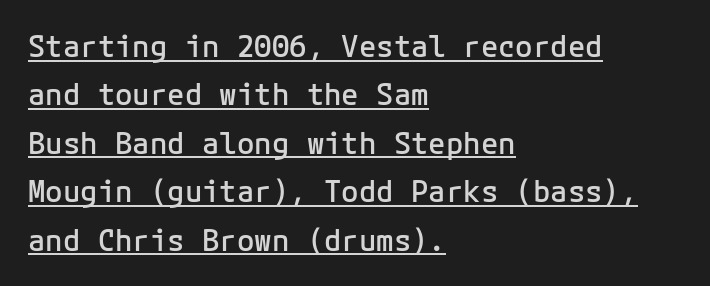
Serif or sans? Sans — the stroke terminals are bare. Characters follow at the spacing the type designer built in. Quick note: not italic, upright. Bold? Not quite — semibold, heavier than regular but stopping short. Like a heading marked for emphasis, these lines bear an underscore. Each letter, wide or thin by design, is forced into the same width here.
